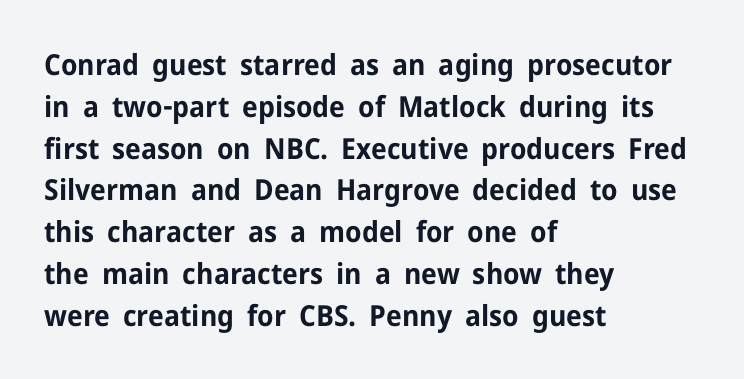
The image shows 29 px bold sans-serif type, upright; set left-aligned, normal line spacing (1.44x), normal letter spacing, not underlined; low stroke contrast and a medium x-height.
